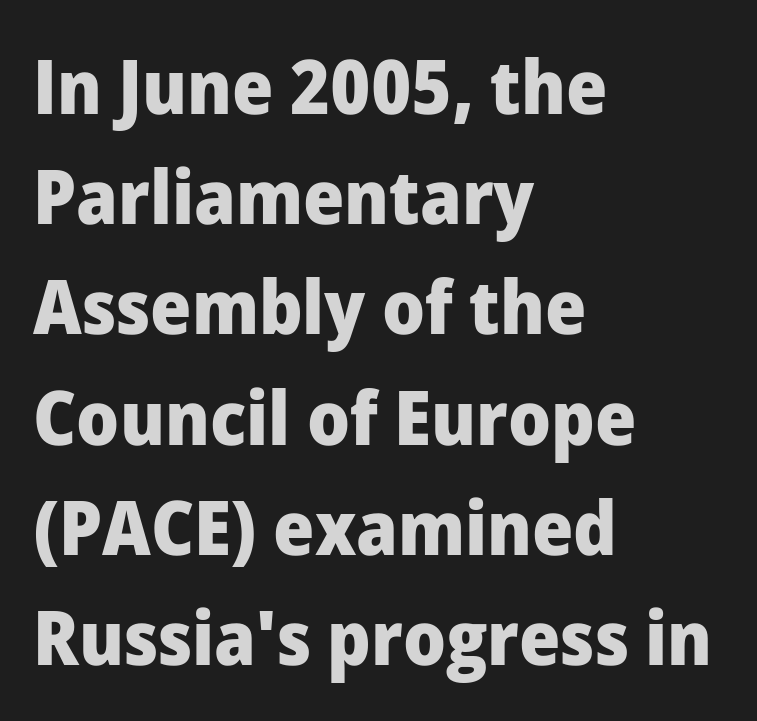
{"serif": "no", "italic": "no", "bold": "yes", "weight": "heavy", "width": "normal", "stroke_contrast": "low", "x_height": "medium", "monospaced": "no", "underline": "no", "align": "left", "line_spacing": "normal", "line_spacing_ratio": 1.47, "letter_spacing": "normal", "letter_spacing_em": 0.0, "glyph_px": 75}
